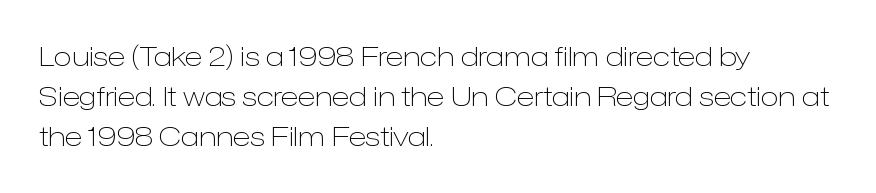
The paragraph shown leans on its left margin. Has an underline been added? It has not. The font's upright variant was chosen for this text. The cut favours lightness, reaching ordinary text weight at its darkest.
